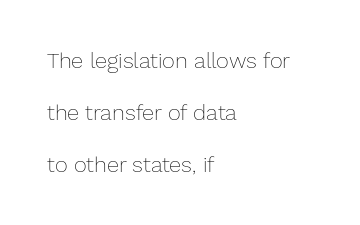
{"italic": "no", "bold": "no", "underline": "no", "align": "left", "line_spacing": "loose", "line_spacing_ratio": 2.36, "letter_spacing": "normal", "letter_spacing_em": 0.0, "glyph_px": 22}
